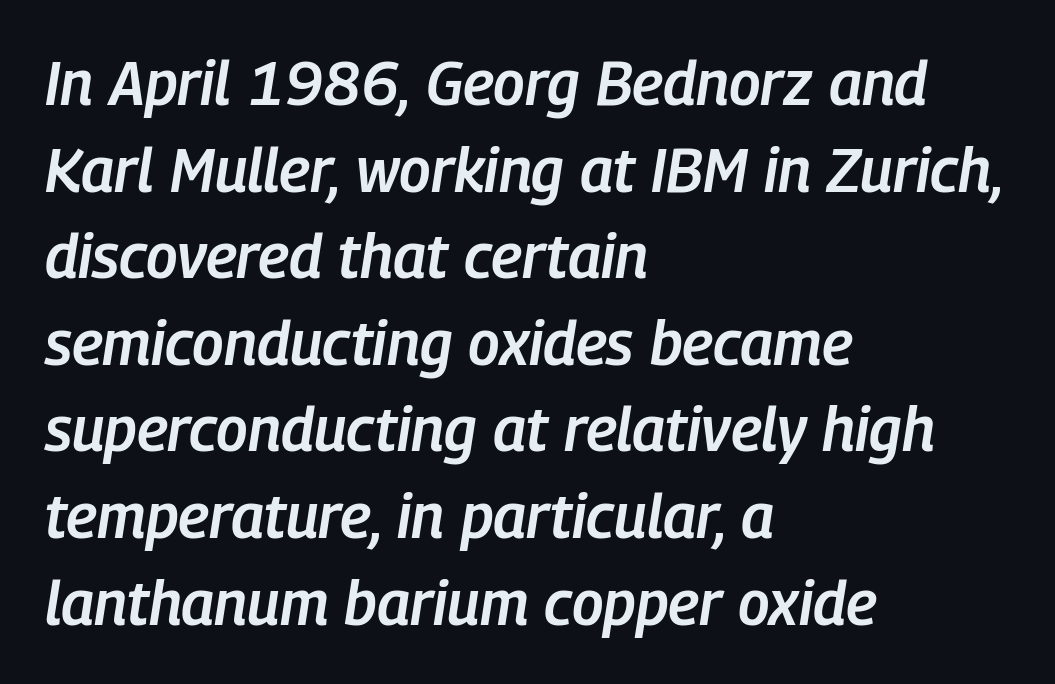
Q: Is the text bold? A: Semi-bold.
Q: Is the text italic (slanted)? A: Yes, it leans right by about 9 degrees.
Q: Is the text underlined? A: No.
Q: How is the paragraph aligned? A: Left-aligned.
Q: Is the spacing between letters normal or unusually wide? A: Normal.
Q: Is the spacing between lines tight, normal or loose? A: Normal.
Q: Width (condensed, normal, or wide)? A: Condensed.
Q: Stroke contrast? A: Low.
Q: x-height? A: Medium.
Q: Monospaced? A: No.
